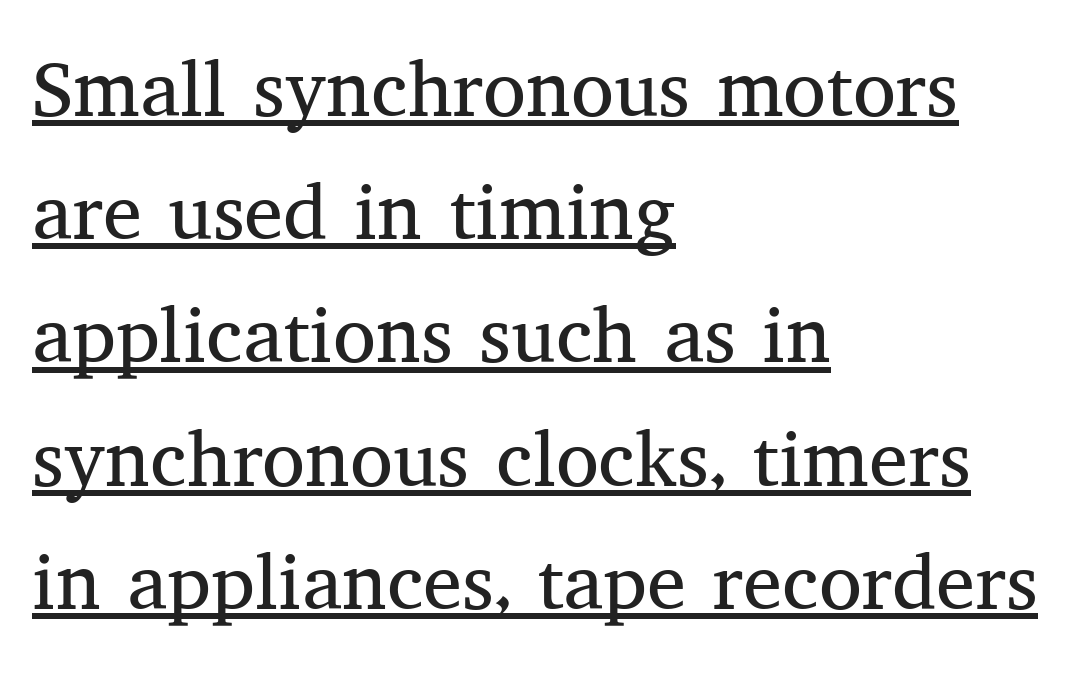
Characters follow at the spacing the type designer built in. No heavy texture on the line: the type isn't bold. Emphasis is given by a line drawn under the lettering. The text was rendered using a seriffed face with decorative stroke endings.
